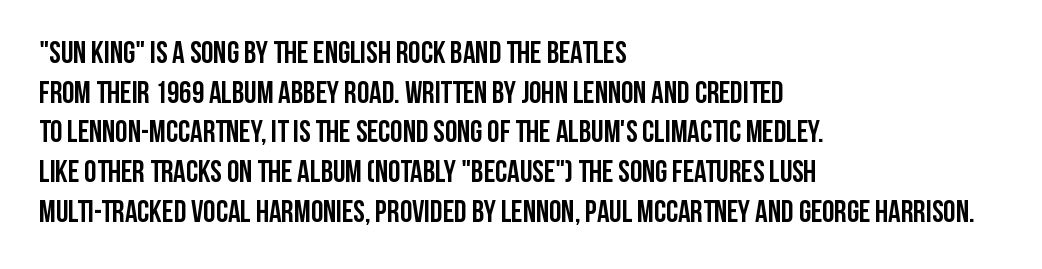
{"serif": "no", "italic": "no", "bold": "yes", "weight": "semibold", "width": "condensed", "stroke_contrast": "low", "x_height": "large", "monospaced": "no", "underline": "no", "align": "left", "line_spacing": "normal", "line_spacing_ratio": 1.28, "letter_spacing": "normal", "letter_spacing_em": 0.0, "glyph_px": 31}
